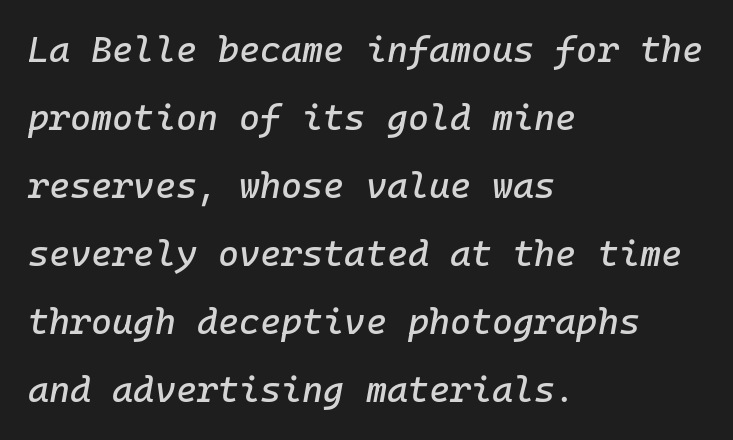
Q: Is the text italic (slanted)? A: Yes, it leans right by about 10 degrees.
Q: Is the text underlined? A: No.
Q: How is the paragraph aligned? A: Left-aligned.
Q: Is the spacing between letters normal or unusually wide? A: Normal.
Q: Width (condensed, normal, or wide)? A: Normal.
Q: Stroke contrast? A: Low.
Q: x-height? A: Medium.
